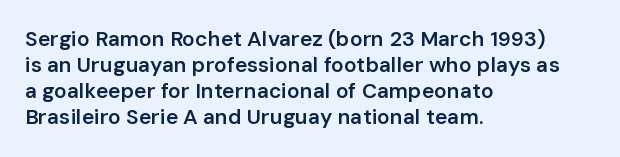
Set as a demibold, roughly 600 on the weight scale. Letter spacing: default. Where is the straight margin? On the left. Designer's note — italics off, roman on. Descenders are the only things crossing below the line.
